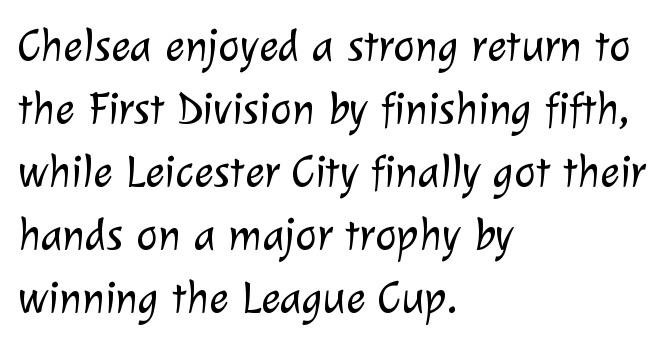
The specimen omits any rule beneath the text block's lines. Here the designer chose a conventional face with non-uniform glyph widths. Is there much room between lines? A standard amount, neither cramped nor airy. The cut favours lightness, reaching ordinary text weight at its darkest. Left-aligned paragraph, ragged on the right. Each letter's strokes conclude bluntly, with no projecting serifs.
